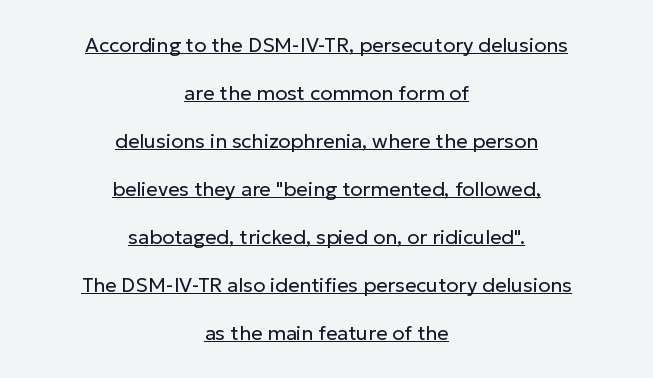
Q: Is the text bold? A: No.
Q: Is the text italic (slanted)? A: No, it is upright.
Q: Is the text underlined? A: Yes.
Q: How is the paragraph aligned? A: Centered.
Q: Is the spacing between letters normal or unusually wide? A: Normal.
Q: Is the spacing between lines tight, normal or loose? A: Loose.
